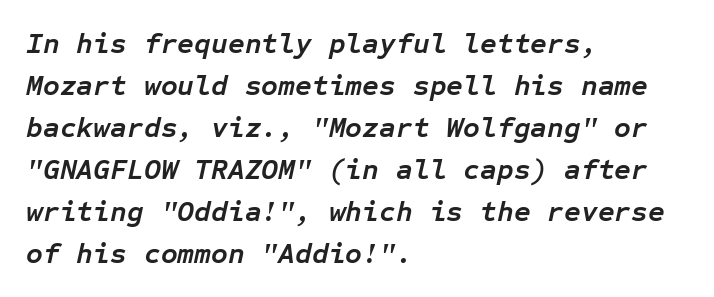
Check under the words: just untouched page. The face used here has the dense, thick strokes of a bold. The passage shown has conventional tracking throughout. All the whitespace from short lines collects on the right.
